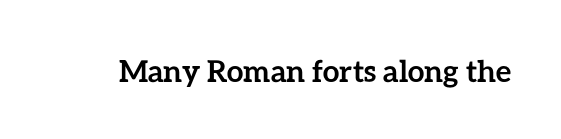
The image shows 30 px semibold type, upright; set normal letter spacing, not underlined; low stroke contrast and a medium x-height.
